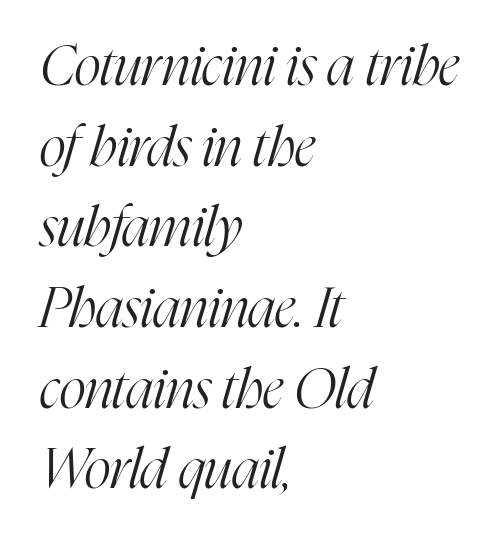
The image shows 56 px light, condensed serif type, italic (leaning right); set left-aligned, normal line spacing (1.44x), normal letter spacing, not underlined; high stroke contrast and a medium x-height.
